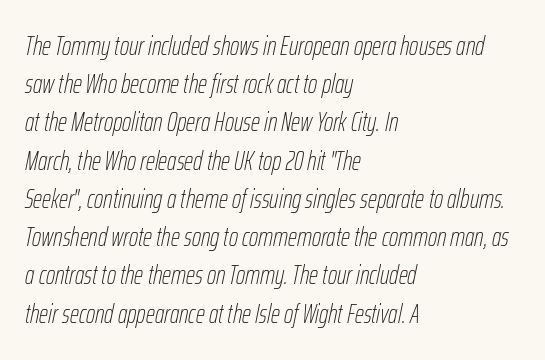
Q: Is the text bold? A: No.
Q: Is the text italic (slanted)? A: Yes, it leans right by about 12 degrees.
Q: Is the text underlined? A: No.
Q: How is the paragraph aligned? A: Left-aligned.
Q: Is the spacing between letters normal or unusually wide? A: Normal.
Q: Is the spacing between lines tight, normal or loose? A: Normal.
